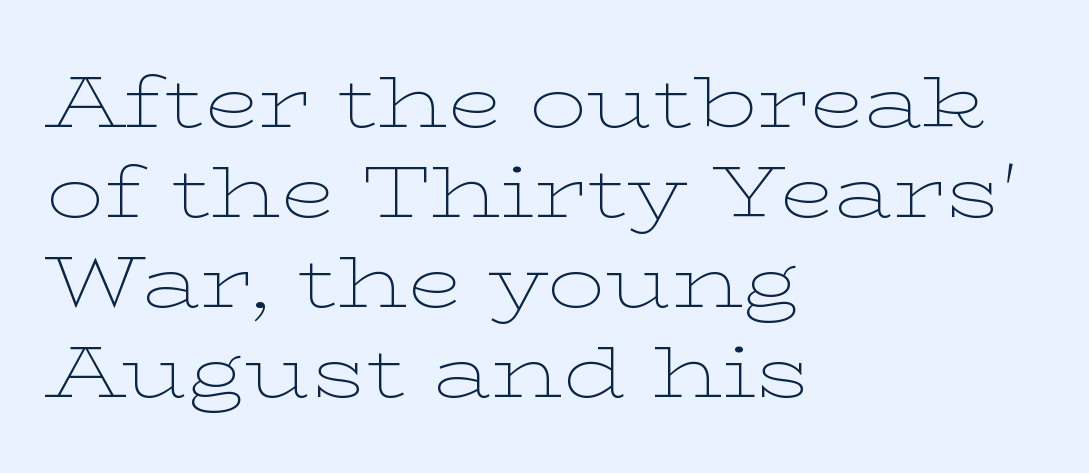
{"serif": "yes", "italic": "no", "bold": "no", "weight": "thin", "width": "wide", "stroke_contrast": "low", "x_height": "medium", "monospaced": "no", "underline": "no", "align": "left", "line_spacing": "normal", "line_spacing_ratio": 1.25, "letter_spacing": "normal", "letter_spacing_em": 0.0, "glyph_px": 72}
